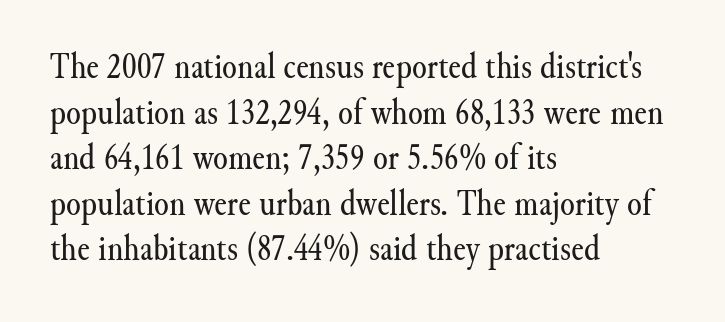
{"serif": "yes", "italic": "no", "bold": "no", "weight": "regular", "width": "normal", "stroke_contrast": "medium", "x_height": "small", "monospaced": "no", "underline": "no", "align": "left", "line_spacing_ratio": 1.2, "letter_spacing": "normal", "letter_spacing_em": 0.0, "glyph_px": 38}
